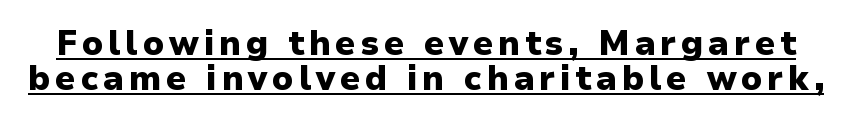
The image shows 34 px heavy sans-serif type, upright; set tight line spacing (1.04x), underlined; low stroke contrast and a medium x-height.
